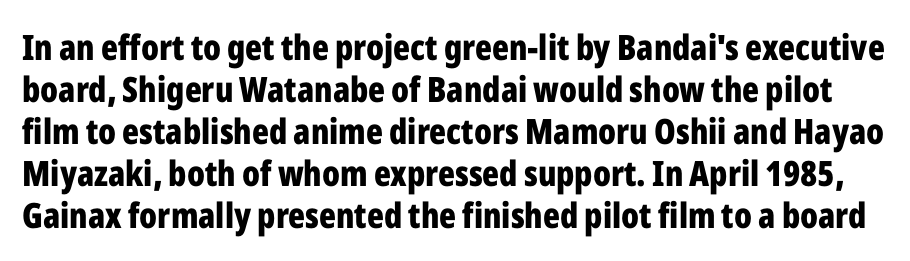
The image shows 35 px bold, condensed sans-serif type, upright; set line spacing 1.2x, normal letter spacing, not underlined; low stroke contrast and a medium x-height.
